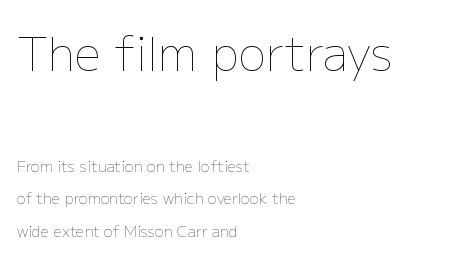
Q: Is the text bold? A: No.
Q: Is the text italic (slanted)? A: No, it is upright.
Q: Is the text underlined? A: No.
Q: How is the paragraph aligned? A: Left-aligned.
Q: Is the spacing between letters normal or unusually wide? A: Normal.
Q: Is the spacing between lines tight, normal or loose? A: Loose.
Q: Which block of text is set in a larger size, the first (top) or the second (bottom)? A: The first (top) one.
Q: Width (condensed, normal, or wide)? A: Normal.
Q: Stroke contrast? A: Low.
Q: x-height? A: Medium.
Q: Monospaced? A: No.
